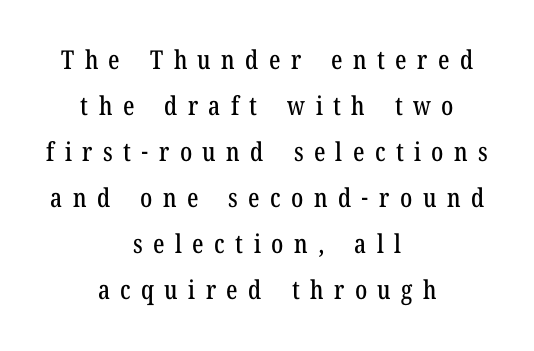
The lines are quadded center. The glyphs are unaccompanied by any horizontal stroke below them. How are the letters spaced? Widely, with obvious added tracking. Rendered with straight, roman letterforms.
